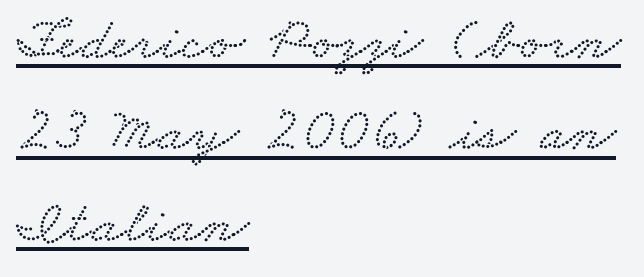
Here the designer chose a conventional face with non-uniform glyph widths. In designer terms, the underline attribute is active on this setting. Teacher's note: observe the even left margin — that is flush-left alignment. Letter spacing: default. This sample keeps an unexceptional amount of space between lines.
